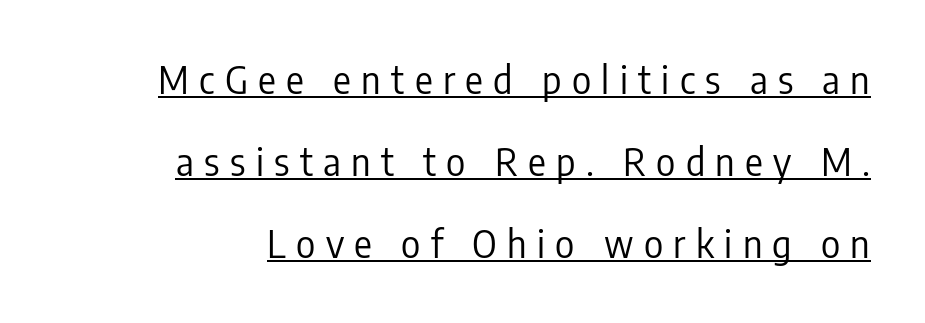
{"serif": "no", "italic": "no", "bold": "no", "weight": "regular", "width": "condensed", "stroke_contrast": "low", "x_height": "medium", "monospaced": "no", "underline": "yes", "line_spacing": "loose", "line_spacing_ratio": 2.22, "letter_spacing": "wide", "letter_spacing_em": 0.28, "glyph_px": 37}
